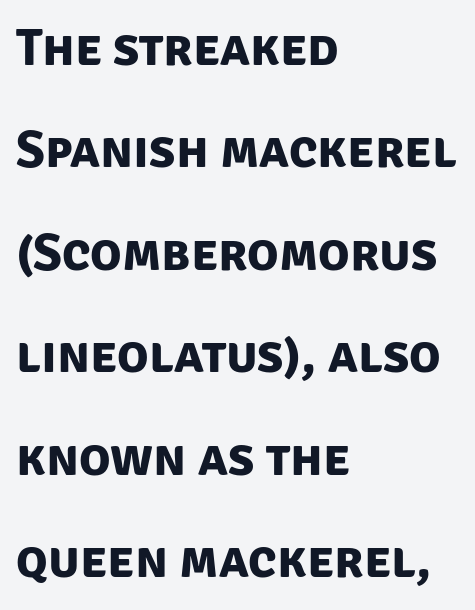
Q: Is the text bold? A: Yes.
Q: Is the typeface a serif or a sans-serif typeface? A: Sans-serif.
Q: Is the text underlined? A: No.
Q: How is the paragraph aligned? A: Left-aligned.
Q: Is the spacing between letters normal or unusually wide? A: Normal.
Q: Is the spacing between lines tight, normal or loose? A: Loose.
Q: Width (condensed, normal, or wide)? A: Normal.
Q: Stroke contrast? A: Low.
Q: x-height? A: Large.
Q: Monospaced? A: No.
